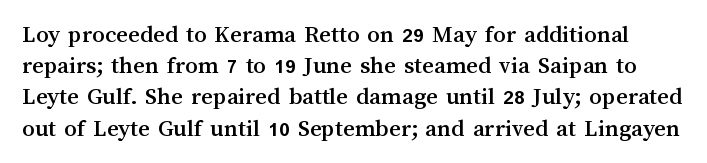
Nothing unusual about the tracking: characters are spaced as the font intends. Check under the words: just untouched page. This sample keeps an unexceptional amount of space between lines. Every stem runs plumb, perpendicular to the baseline.
